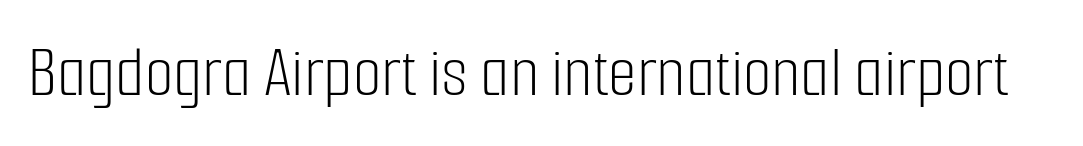
The image shows 74 px light, condensed sans-serif type, upright; set normal letter spacing, not underlined; low stroke contrast and a medium x-height.
